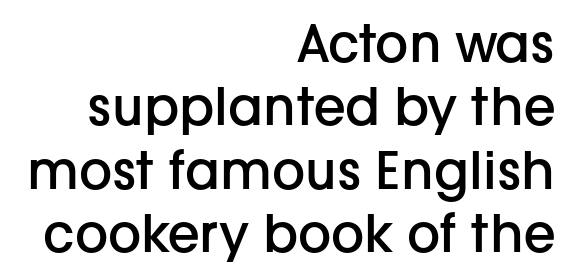
Q: Is the text bold? A: Semi-bold.
Q: Is the text italic (slanted)? A: No, it is upright.
Q: Is the typeface a serif or a sans-serif typeface? A: Sans-serif.
Q: Is the text underlined? A: No.
Q: How is the paragraph aligned? A: Right-aligned.
Q: Is the spacing between letters normal or unusually wide? A: Normal.
Q: Width (condensed, normal, or wide)? A: Normal.
Q: Stroke contrast? A: Low.
Q: x-height? A: Medium.
Q: Monospaced? A: No.
